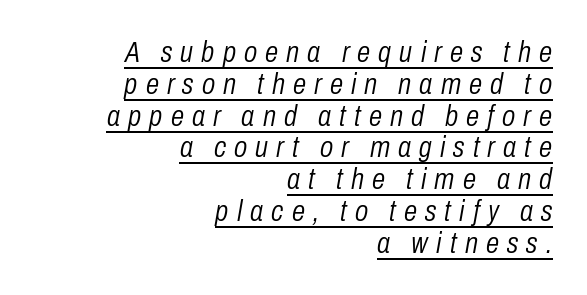
Q: Is the text bold? A: No.
Q: Is the text italic (slanted)? A: Yes, it leans right by about 10 degrees.
Q: Is the text underlined? A: Yes.
Q: How is the paragraph aligned? A: Right-aligned.
Q: Is the spacing between letters normal or unusually wide? A: Unusually wide.
Q: Is the spacing between lines tight, normal or loose? A: Tight.
Q: Width (condensed, normal, or wide)? A: Condensed.
Q: Stroke contrast? A: Low.
Q: x-height? A: Medium.
Q: Monospaced? A: No.
